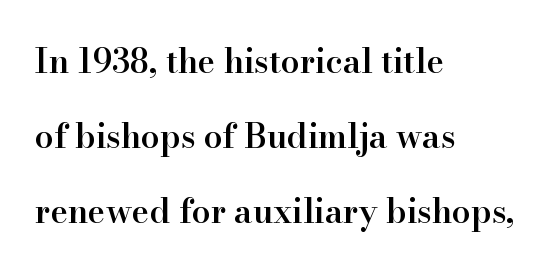
Stroke thickness is moderately raised; the sample reads as semibold. The area under the type is left untouched. The rendering anchors every line to the left-hand side. These lines are composed in type with serifs.
